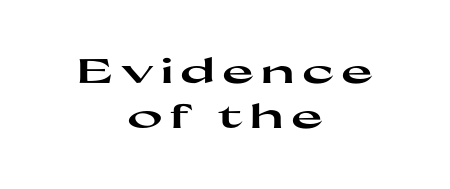
The image shows 34 px heavy, wide sans-serif type, upright; set centered, normal line spacing (1.33x), unusually wide letter spacing (+0.21 em), not underlined; high stroke contrast and a medium x-height.
